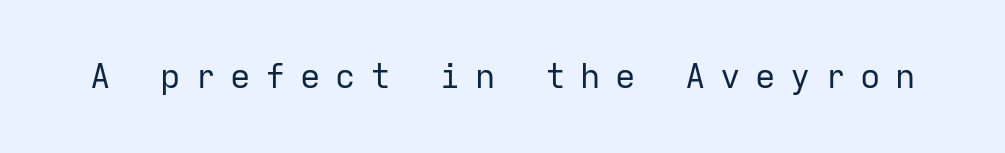
The image shows 34 px regular-weight sans-serif type, upright, monospaced; set unusually wide letter spacing (+0.43 em), not underlined; low stroke contrast and a medium x-height.
